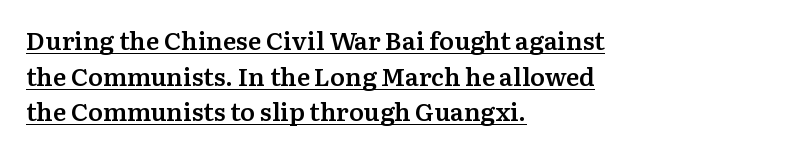
The image shows 25 px text type, upright; set left-aligned, normal line spacing (1.43x), normal letter spacing, underlined.
